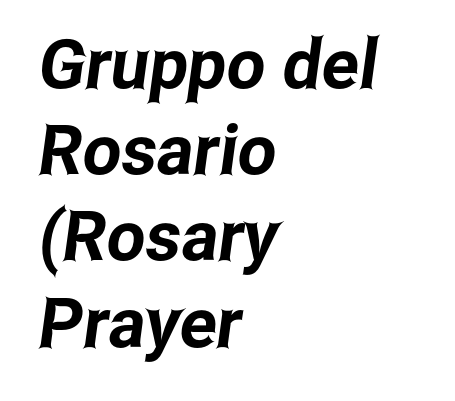
{"serif": "no", "width": "condensed", "stroke_contrast": "low", "x_height": "medium", "monospaced": "no", "underline": "no", "align": "left", "line_spacing": "normal", "line_spacing_ratio": 1.25, "letter_spacing": "normal", "letter_spacing_em": 0.0, "glyph_px": 69}
